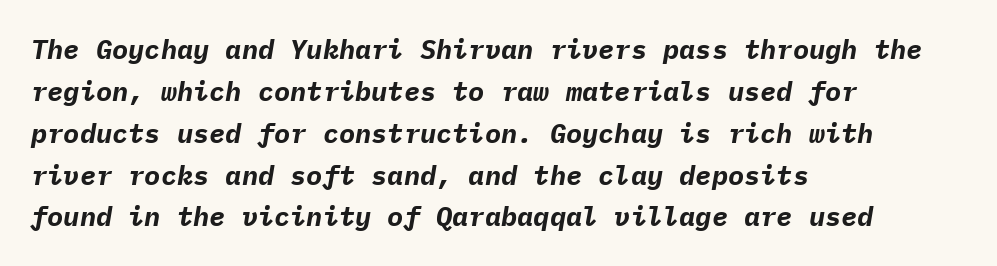
The image shows 27 px bold type, italic (leaning right); set left-aligned, normal line spacing (1.55x), normal letter spacing, not underlined.
